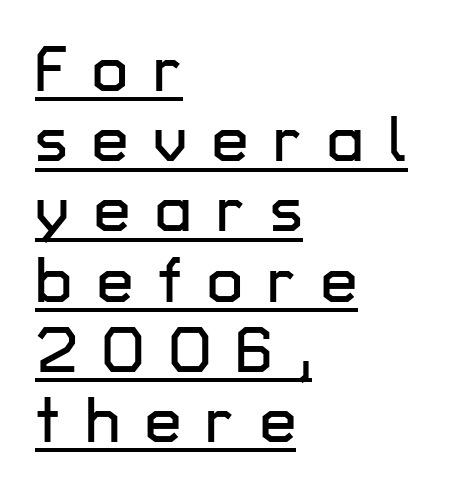
Q: Is the text italic (slanted)? A: No, it is upright.
Q: Is the typeface a serif or a sans-serif typeface? A: Sans-serif.
Q: Is the text underlined? A: Yes.
Q: How is the paragraph aligned? A: Left-aligned.
Q: Is the spacing between letters normal or unusually wide? A: Unusually wide.
Q: Is the spacing between lines tight, normal or loose? A: Tight.
Q: Width (condensed, normal, or wide)? A: Normal.
Q: Stroke contrast? A: Low.
Q: x-height? A: Medium.
Q: Monospaced? A: No.
